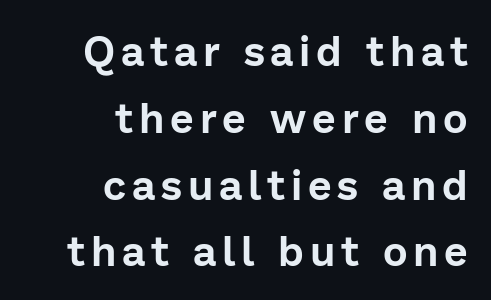
{"serif": "no", "italic": "no", "width": "normal", "stroke_contrast": "low", "x_height": "medium", "monospaced": "no", "underline": "no", "align": "right", "line_spacing": "normal", "line_spacing_ratio": 1.59, "glyph_px": 42}
